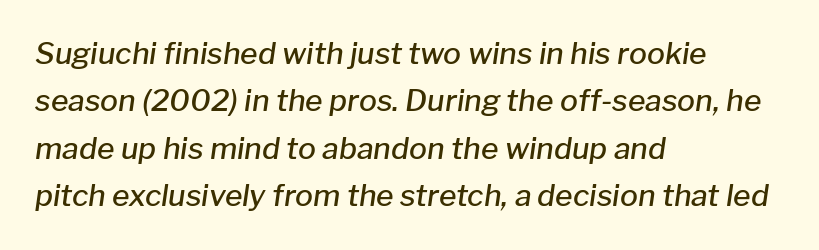
{"italic": "yes", "lean": "right", "slant_degrees": 8, "bold": "semi", "weight": "semibold", "width": "normal", "stroke_contrast": "low", "x_height": "medium", "monospaced": "no", "underline": "no", "align": "left", "line_spacing": "normal", "line_spacing_ratio": 1.58, "letter_spacing": "normal", "letter_spacing_em": 0.0, "glyph_px": 30}
